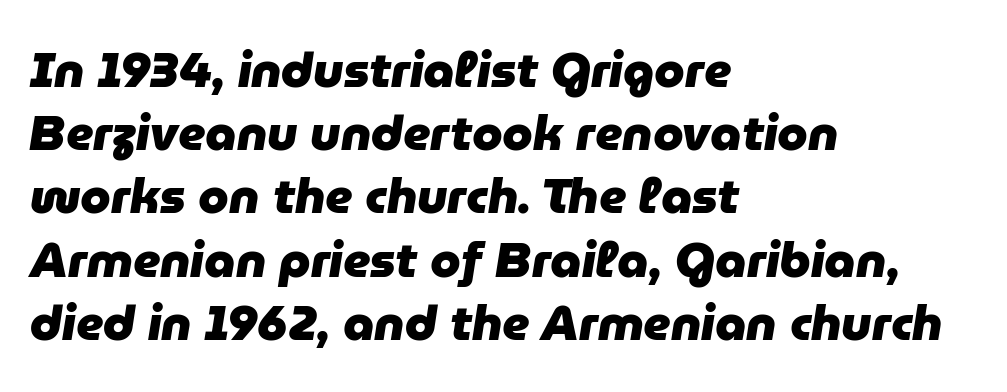
The image shows 49 px heavy type, italic (leaning right); set left-aligned, normal line spacing (1.29x), normal letter spacing, not underlined; low stroke contrast and a medium x-height.
